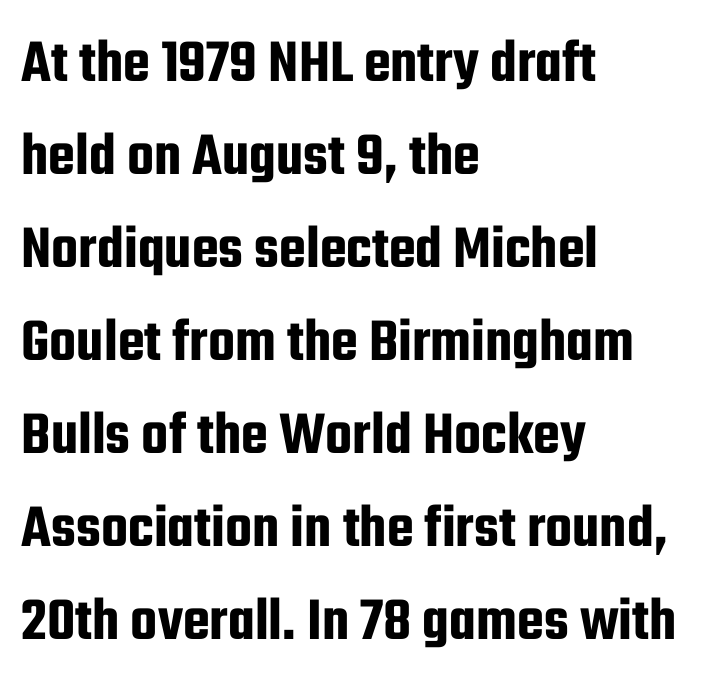
Q: Is the text italic (slanted)? A: No, it is upright.
Q: Is the typeface a serif or a sans-serif typeface? A: Sans-serif.
Q: Is the text underlined? A: No.
Q: How is the paragraph aligned? A: Left-aligned.
Q: Is the spacing between letters normal or unusually wide? A: Normal.
Q: Is the spacing between lines tight, normal or loose? A: Normal.
Q: Width (condensed, normal, or wide)? A: Condensed.
Q: Stroke contrast? A: Low.
Q: x-height? A: Medium.
Q: Monospaced? A: No.
